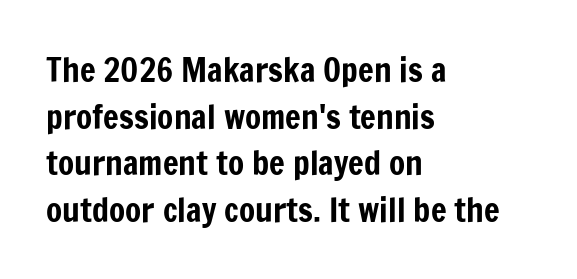
The image shows 33 px condensed sans-serif type, upright; set left-aligned, normal line spacing (1.41x), normal letter spacing, not underlined; low stroke contrast and a medium x-height.
